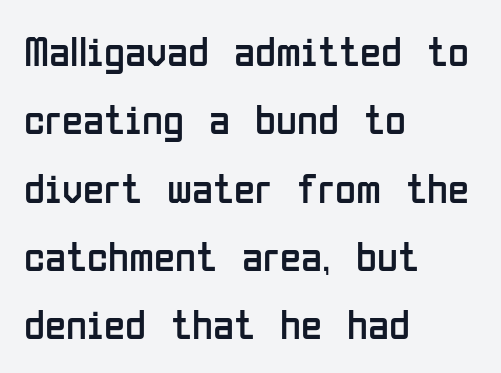
{"serif": "no", "italic": "no", "bold": "no", "weight": "regular", "width": "condensed", "stroke_contrast": "low", "x_height": "medium", "monospaced": "no", "underline": "no", "align": "left", "line_spacing": "normal", "line_spacing_ratio": 1.59, "letter_spacing": "normal", "letter_spacing_em": 0.0, "glyph_px": 43}
